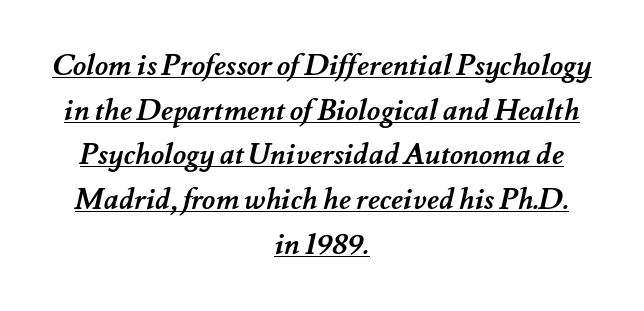
Does the leading feel generous? No, just average. The string is rendered with underlining switched on. Summary of weight: heavy, a full bold. Here the glyphs are tracked normally, forming tight word shapes. Layout note: lines centered. This sample has the flowing, uneven cadence of proportional lettering.
